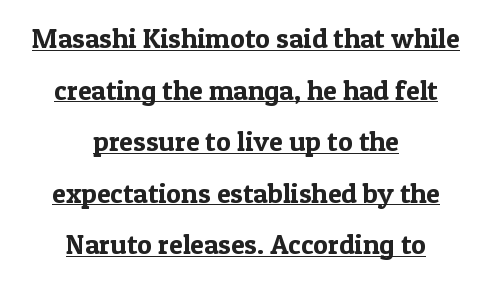
{"serif": "yes", "italic": "no", "width": "normal", "x_height": "medium", "monospaced": "no", "underline": "yes", "align": "center", "line_spacing_ratio": 1.84, "letter_spacing": "normal", "letter_spacing_em": 0.0, "glyph_px": 28}
